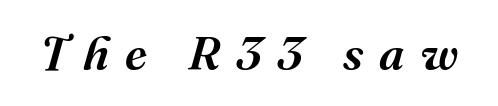
{"serif": "yes", "italic": "yes", "lean": "right", "slant_degrees": 16, "width": "normal", "stroke_contrast": "medium", "x_height": "medium", "monospaced": "no", "underline": "no", "letter_spacing": "wide", "letter_spacing_em": 0.34, "glyph_px": 47}
